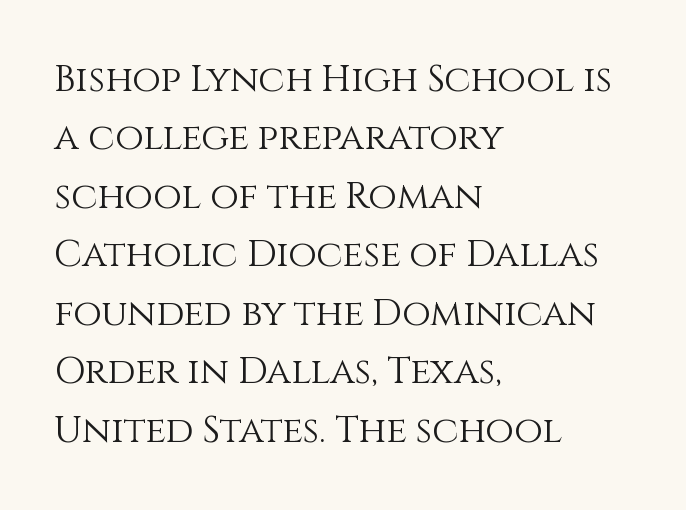
Q: Is the text bold? A: No.
Q: Is the text italic (slanted)? A: No, it is upright.
Q: Is the text underlined? A: No.
Q: How is the paragraph aligned? A: Left-aligned.
Q: Is the spacing between letters normal or unusually wide? A: Normal.
Q: Is the spacing between lines tight, normal or loose? A: Normal.
Q: Width (condensed, normal, or wide)? A: Normal.
Q: Stroke contrast? A: Medium.
Q: x-height? A: Large.
Q: Monospaced? A: No.
